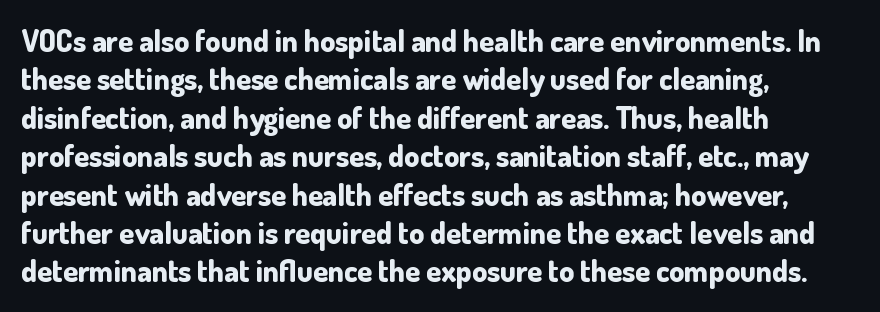
{"serif": "no", "italic": "no", "bold": "yes", "weight": "bold", "width": "normal", "stroke_contrast": "low", "x_height": "small", "monospaced": "no", "underline": "no", "align": "left", "line_spacing": "normal", "line_spacing_ratio": 1.28, "letter_spacing": "normal", "letter_spacing_em": 0.0, "glyph_px": 30}
